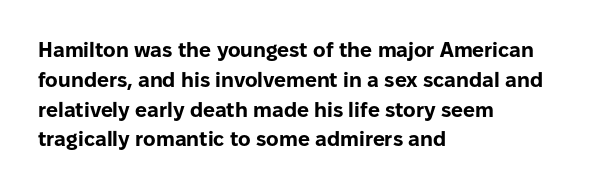
The image shows 21 px bold type, upright; set left-aligned, normal line spacing (1.42x), normal letter spacing, not underlined.
